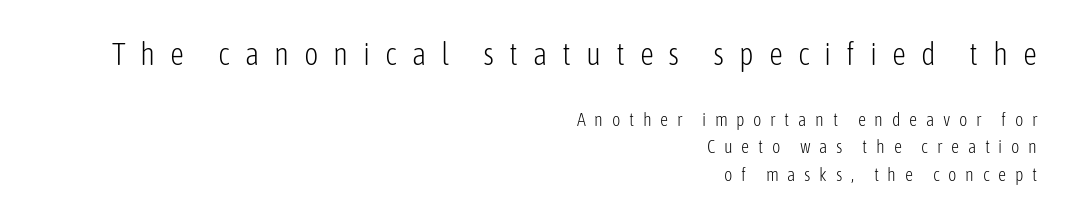
The image shows 31 px light, condensed sans-serif type, upright; set right-aligned, normal line spacing (1.54x), unusually wide letter spacing (+0.48 em), not underlined; the first (top) block is 1.72x larger; low stroke contrast and a medium x-height.
